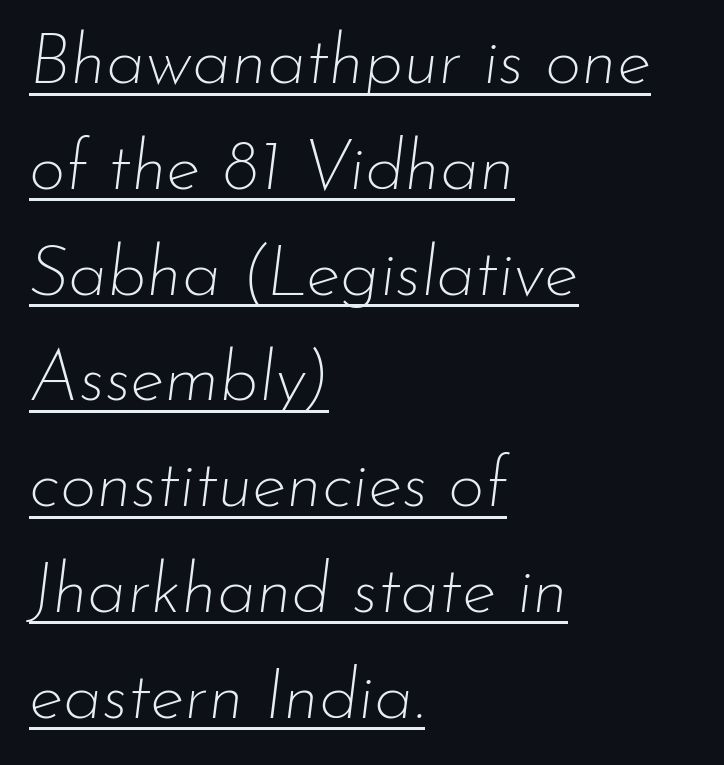
{"italic": "yes", "lean": "right", "slant_degrees": 7, "bold": "no", "weight": "thin", "width": "normal", "stroke_contrast": "low", "x_height": "small", "monospaced": "no", "underline": "yes", "align": "left", "line_spacing": "normal", "line_spacing_ratio": 1.49, "letter_spacing": "normal", "letter_spacing_em": 0.0, "glyph_px": 71}
